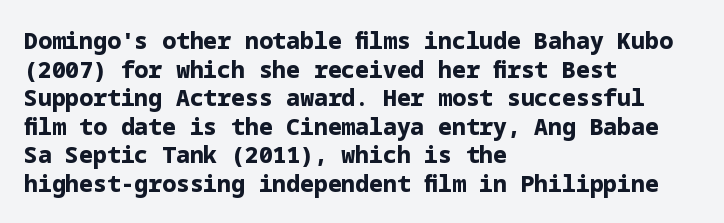
Every character sits straight up, as roman type does. Stroke thickness is high; the sample reads as a true bold. Inter-character spacing is left at the font's built-in metrics. Casual observation: everything's shoved over to the left. The specimen omits any rule beneath the text block's lines.
